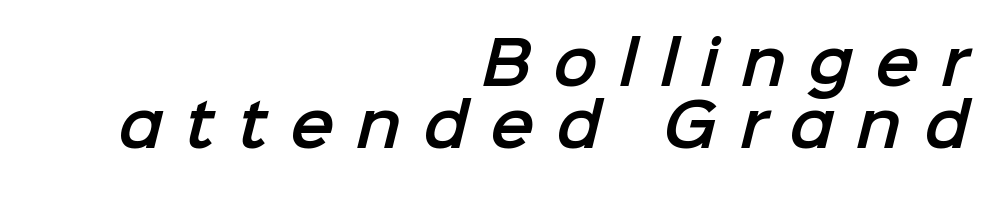
Q: Is the typeface a serif or a sans-serif typeface? A: Sans-serif.
Q: Is the text underlined? A: No.
Q: How is the paragraph aligned? A: Right-aligned.
Q: Is the spacing between letters normal or unusually wide? A: Unusually wide.
Q: Is the spacing between lines tight, normal or loose? A: Tight.
Q: Width (condensed, normal, or wide)? A: Normal.
Q: Stroke contrast? A: Low.
Q: x-height? A: Medium.
Q: Monospaced? A: No.
